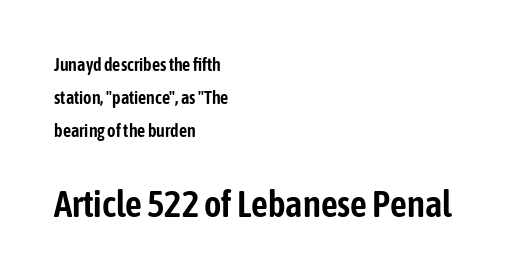
Any mark beneath the type? The region is blank. The rag falls on the right side of this text block. Looks like regular typesetting: each glyph gets only the width it needs. What stands out about the letter spacing? Nothing — it is the standard amount.
